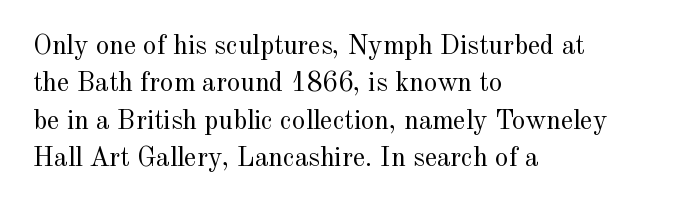
{"italic": "no", "bold": "no", "underline": "no", "align": "left", "line_spacing": "normal", "line_spacing_ratio": 1.38, "letter_spacing": "normal", "letter_spacing_em": 0.0, "glyph_px": 27}
